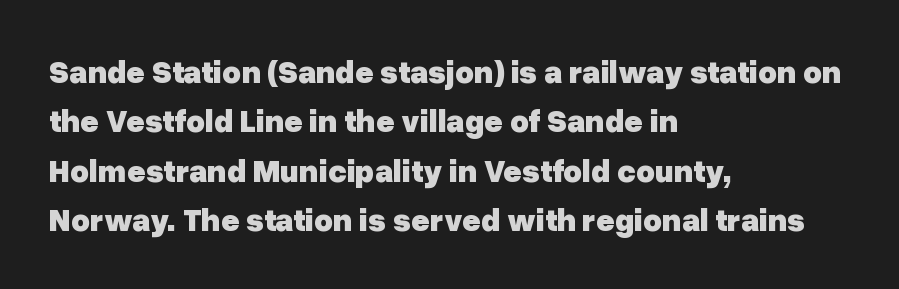
This is roman type, the default non-slanted kind. The letters sit at their default tracking, neither squeezed nor spread. Glance below the letters and you will spot only blank space. Does the type have serifs? No, each stem ends abruptly. What's the leading like? Ordinary, nothing unusual.
